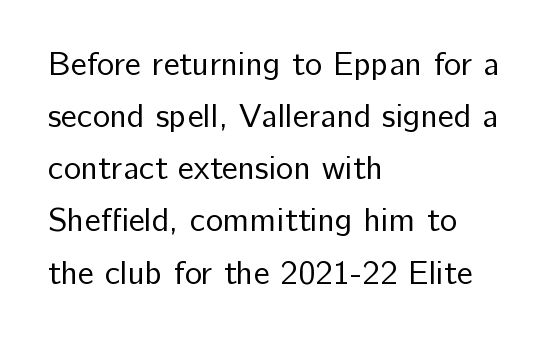
{"serif": "no", "italic": "no", "bold": "no", "weight": "regular", "width": "normal", "stroke_contrast": "low", "x_height": "medium", "monospaced": "no", "underline": "no", "align": "left", "line_spacing": "normal", "line_spacing_ratio": 1.58, "letter_spacing": "normal", "letter_spacing_em": 0.0, "glyph_px": 33}
